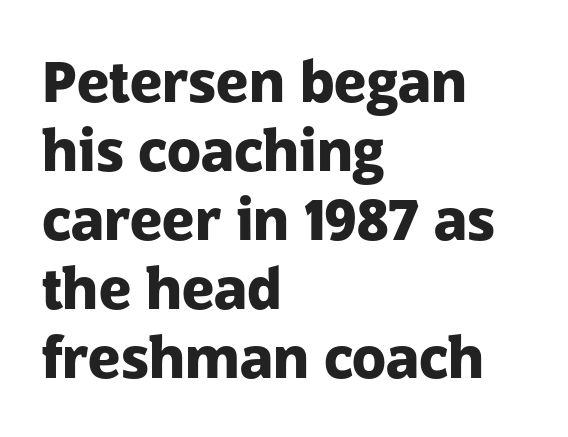
What stands out about the letter spacing? Nothing — it is the standard amount. The type sits square on the baseline with zero lean. Casual observation: everything's shoved over to the left. The passage shown is typeset with a sans-serif family. Do the characters align in a grid? No, the font is proportional. The passage shown is emphatically bold.
